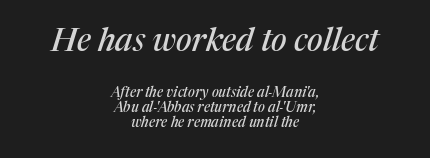
{"serif": "yes", "italic": "yes", "lean": "right", "slant_degrees": 17, "width": "normal", "stroke_contrast": "medium", "x_height": "medium", "monospaced": "no", "underline": "no", "align": "center", "line_spacing": "tight", "line_spacing_ratio": 1.08, "letter_spacing": "normal", "letter_spacing_em": 0.0, "larger_block": "first", "size_ratio": 2.29, "glyph_px": 32}
